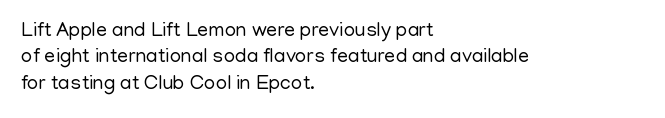
The image shows 20 px text type, upright; set left-aligned, normal line spacing (1.32x), normal letter spacing, not underlined.
